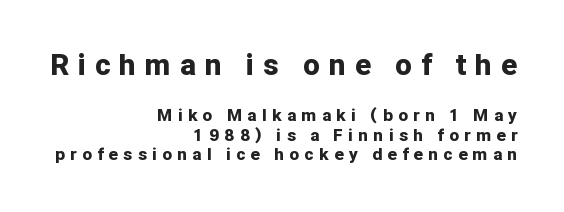
{"serif": "no", "italic": "no", "bold": "yes", "weight": "bold", "width": "normal", "stroke_contrast": "low", "x_height": "medium", "monospaced": "no", "underline": "no", "align": "right", "line_spacing_ratio": 1.16, "letter_spacing": "wide", "letter_spacing_em": 0.33, "larger_block": "first", "size_ratio": 1.71, "glyph_px": 29}
